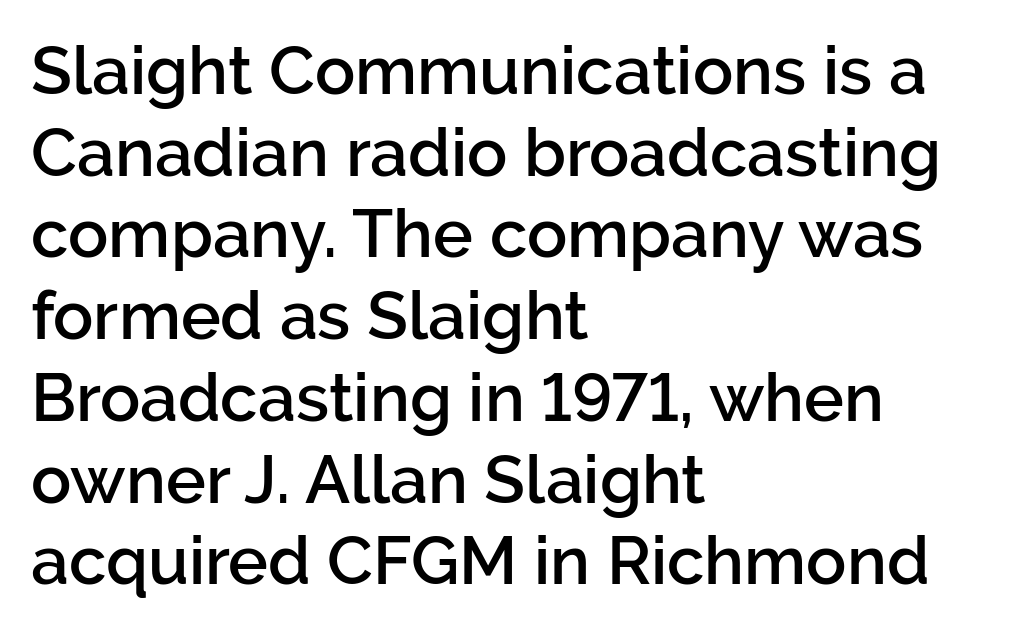
The image shows 67 px semibold sans-serif type, upright; set left-aligned, line spacing 1.22x, normal letter spacing, not underlined; low stroke contrast and a medium x-height.
